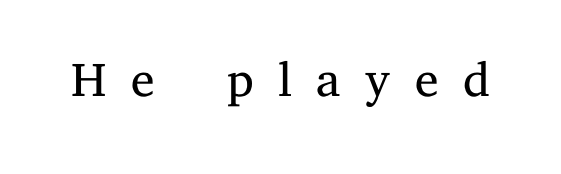
Notice how the stems are strictly vertical — no italics here. Descender tails drop into unmarked territory. Do the characters align in a grid? No, the font is proportional. Is this a sans? No — the strokes have serifs.
